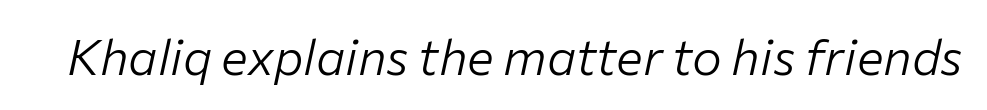
Q: Is the text bold? A: No.
Q: Is the text italic (slanted)? A: Yes, it leans right by about 12 degrees.
Q: Is the text underlined? A: No.
Q: Is the spacing between letters normal or unusually wide? A: Normal.
Q: Width (condensed, normal, or wide)? A: Normal.
Q: Stroke contrast? A: Low.
Q: x-height? A: Medium.
Q: Monospaced? A: No.
